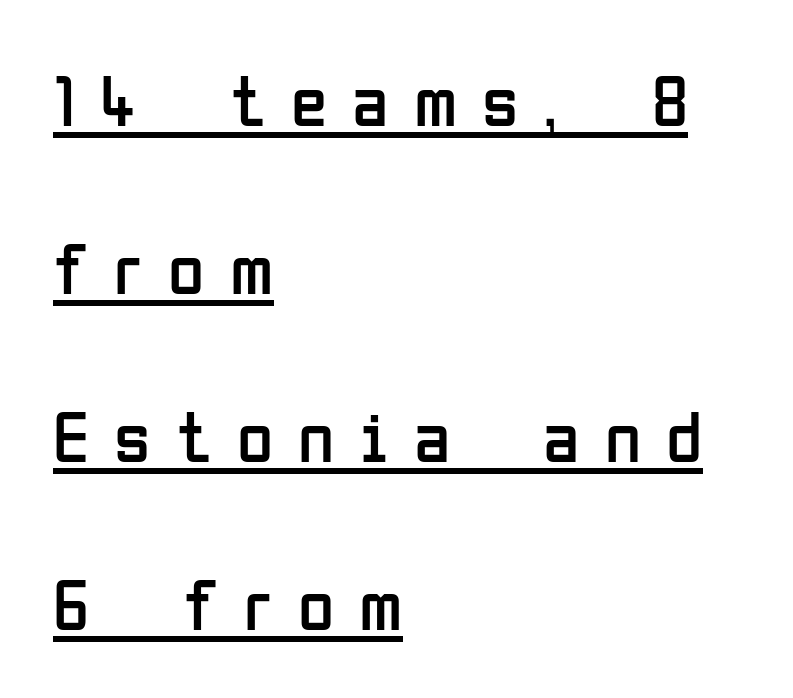
Q: Is the text bold? A: No.
Q: Is the text italic (slanted)? A: No, it is upright.
Q: Is the typeface a serif or a sans-serif typeface? A: Sans-serif.
Q: Is the text underlined? A: Yes.
Q: How is the paragraph aligned? A: Left-aligned.
Q: Is the spacing between letters normal or unusually wide? A: Unusually wide.
Q: Is the spacing between lines tight, normal or loose? A: Loose.
Q: Width (condensed, normal, or wide)? A: Condensed.
Q: Stroke contrast? A: Low.
Q: x-height? A: Medium.
Q: Monospaced? A: No.
